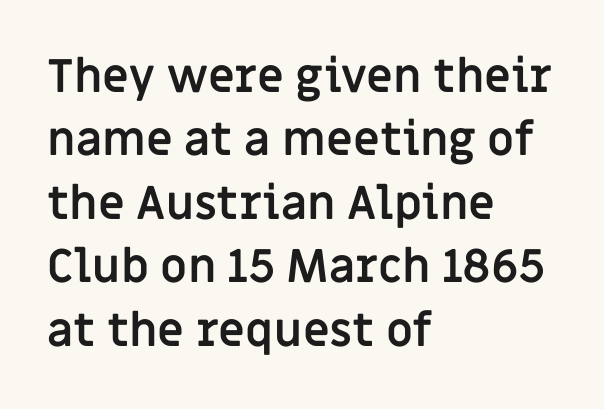
{"serif": "no", "italic": "no", "bold": "yes", "weight": "semibold", "width": "normal", "stroke_contrast": "low", "x_height": "large", "monospaced": "no", "underline": "no", "align": "left", "line_spacing": "normal", "line_spacing_ratio": 1.38, "letter_spacing": "normal", "letter_spacing_em": 0.0, "glyph_px": 46}
